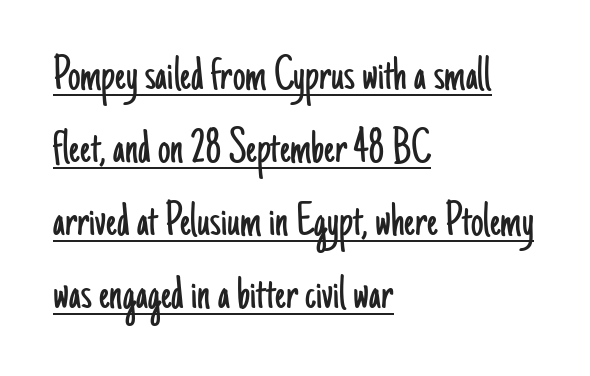
The image shows 50 px light, condensed sans-serif type, upright; set left-aligned, normal line spacing (1.46x), normal letter spacing, underlined; low stroke contrast and a small x-height.
